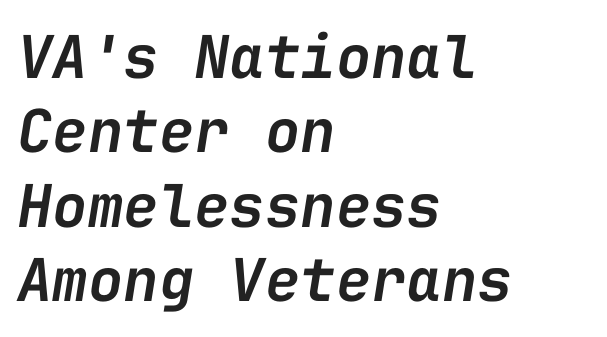
The text carries the slant typical of an italic or oblique font. Every row of glyphs begins at an identical x-position on the left. Evenly set lines give the paragraph a standard silhouette. Rule under the text: the space is simply empty.
